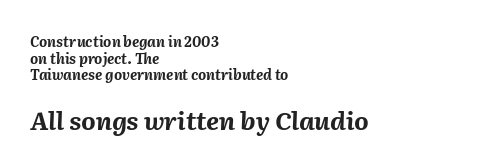
The image shows 25 px bold type, italic (leaning right); set left-aligned, line spacing 1.18x, normal letter spacing, not underlined; the second (bottom) block is 1.79x larger.
